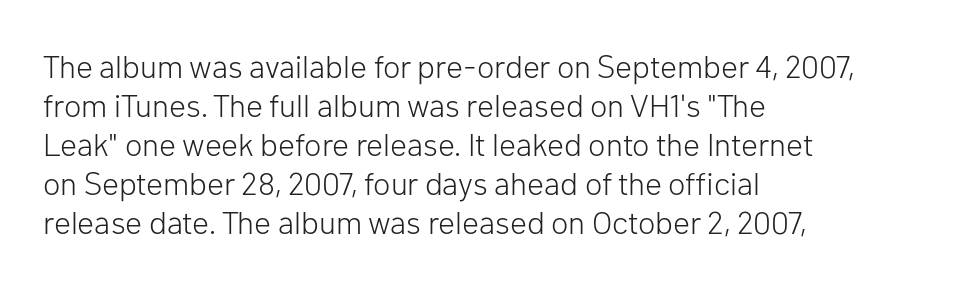
The image shows 32 px light sans-serif type, upright; set left-aligned, line spacing 1.22x, normal letter spacing, not underlined; low stroke contrast and a medium x-height.
